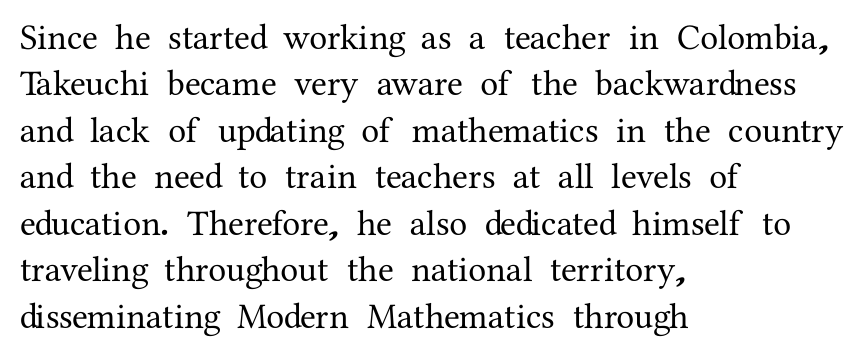
The image shows 36 px serif type, upright; set left-aligned, normal line spacing (1.29x), normal letter spacing, not underlined; medium stroke contrast and a medium x-height.
